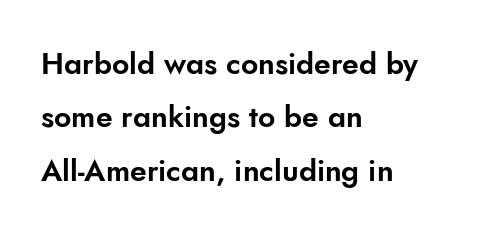
Typeset ragged right — the left edge is the straight one. You could not count columns in this text — the font is proportionally spaced. I'd call this a sans setting — the letters go barefoot. A roman cut, with each character standing at attention.
